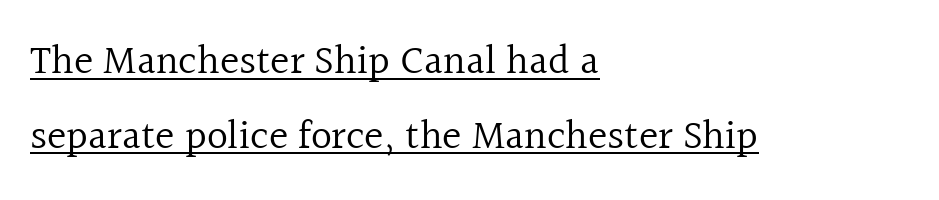
The image shows 41 px regular-weight serif type, upright; set left-aligned, line spacing 1.82x, normal letter spacing, underlined; a medium x-height.
